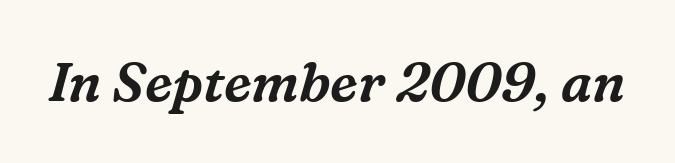
{"serif": "yes", "italic": "yes", "lean": "right", "slant_degrees": 16, "width": "normal", "stroke_contrast": "medium", "x_height": "medium", "monospaced": "no", "underline": "no", "letter_spacing": "normal", "letter_spacing_em": 0.0, "glyph_px": 54}
